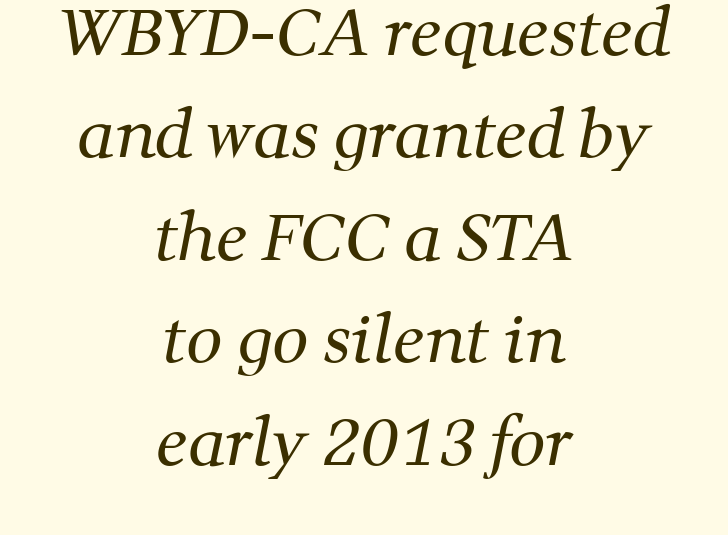
Q: Is the text bold? A: No.
Q: Is the typeface a serif or a sans-serif typeface? A: Serif.
Q: Is the text underlined? A: No.
Q: How is the paragraph aligned? A: Centered.
Q: Is the spacing between letters normal or unusually wide? A: Normal.
Q: Is the spacing between lines tight, normal or loose? A: Normal.
Q: Width (condensed, normal, or wide)? A: Normal.
Q: Stroke contrast? A: Medium.
Q: x-height? A: Medium.
Q: Monospaced? A: No.
